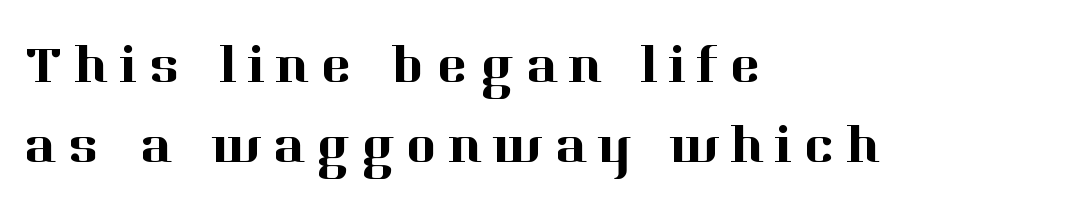
Note: serifs present on the glyphs. Quick note: interline space is typical. Every row of glyphs begins at an identical x-position on the left. The zone under the glyphs is completely vacant. Do the characters align in a grid? No, the font is proportional. This sample uses an upright cut, with every glyph sitting square on the baseline.
